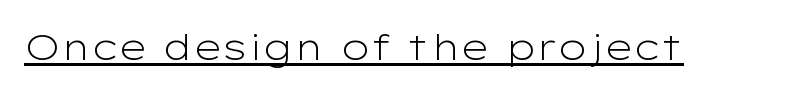
Is this a sans? Yes — the strokes have no serifs. Think of a printed novel: that variable character pitch is what you see here. The words here are underlined. The face looks like a standard text weight, possibly lighter.
